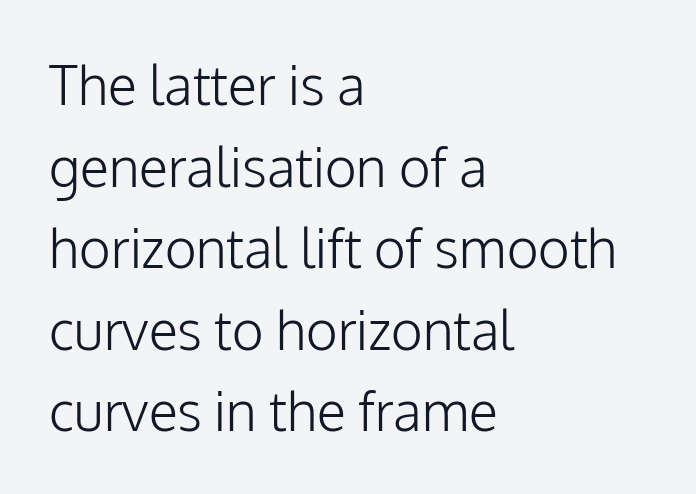
Q: Is the text bold? A: No.
Q: Is the text italic (slanted)? A: No, it is upright.
Q: Is the typeface a serif or a sans-serif typeface? A: Sans-serif.
Q: Is the text underlined? A: No.
Q: How is the paragraph aligned? A: Left-aligned.
Q: Is the spacing between letters normal or unusually wide? A: Normal.
Q: Is the spacing between lines tight, normal or loose? A: Normal.
Q: Width (condensed, normal, or wide)? A: Normal.
Q: Stroke contrast? A: Low.
Q: x-height? A: Medium.
Q: Monospaced? A: No.
